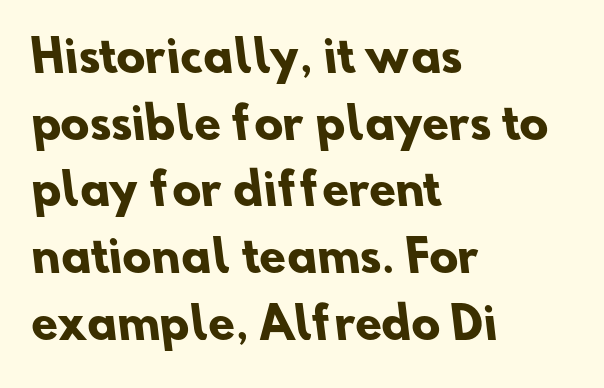
Regarding serifs, this sample does without them. Look at the tracking — it's just the regular setting, nothing added. The rag falls on the right side of this text block. The area under the type is left untouched. The designer left line spacing at the default. Summary of weight: heavy, a full bold.
